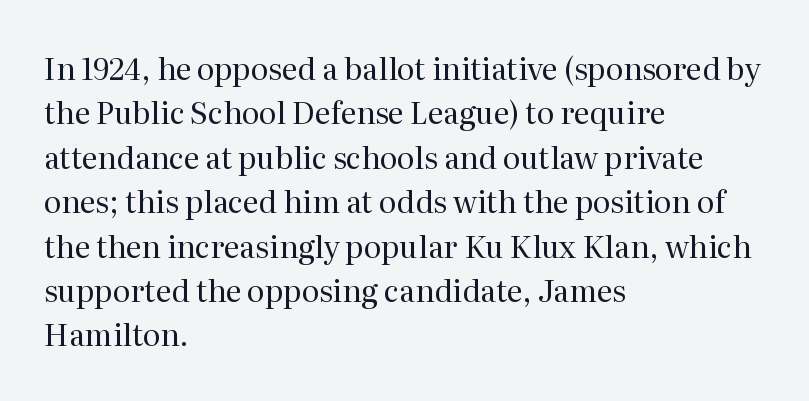
{"serif": "yes", "italic": "no", "bold": "no", "weight": "regular", "width": "normal", "stroke_contrast": "medium", "x_height": "medium", "monospaced": "no", "underline": "no", "align": "left", "line_spacing": "normal", "line_spacing_ratio": 1.48, "letter_spacing": "normal", "letter_spacing_em": 0.0, "glyph_px": 30}
